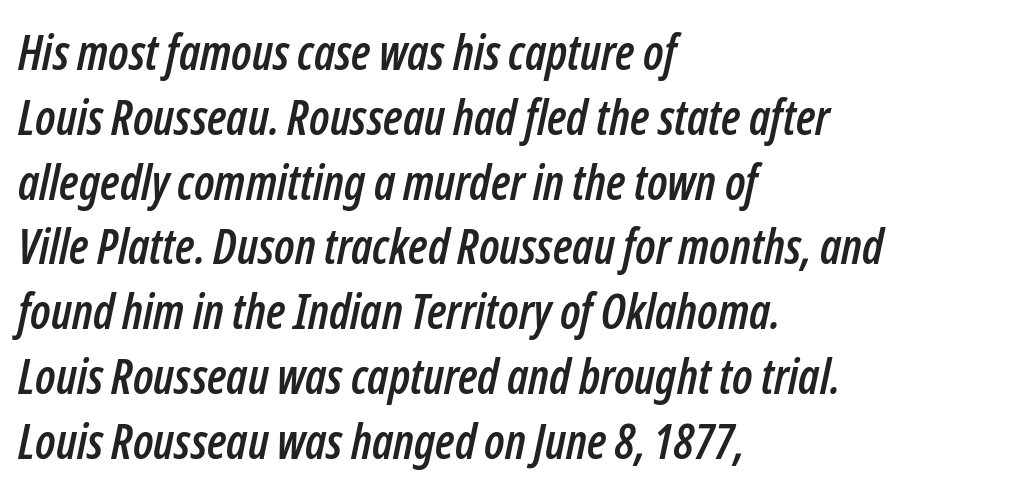
{"italic": "yes", "lean": "right", "slant_degrees": 12, "width": "condensed", "stroke_contrast": "low", "x_height": "medium", "monospaced": "no", "underline": "no", "align": "left", "line_spacing": "normal", "line_spacing_ratio": 1.35, "letter_spacing": "normal", "letter_spacing_em": 0.0, "glyph_px": 48}
